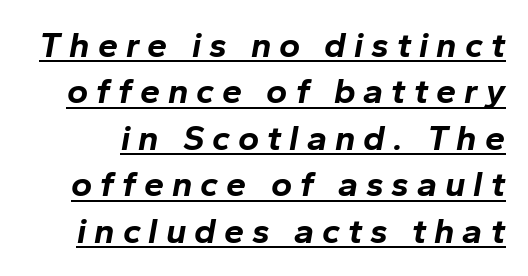
Q: Is the text bold? A: Yes.
Q: Is the text italic (slanted)? A: Yes, it leans right by about 10 degrees.
Q: Is the text underlined? A: Yes.
Q: Is the spacing between letters normal or unusually wide? A: Unusually wide.
Q: Is the spacing between lines tight, normal or loose? A: Normal.
Q: Width (condensed, normal, or wide)? A: Normal.
Q: Stroke contrast? A: Low.
Q: x-height? A: Medium.
Q: Monospaced? A: No.
